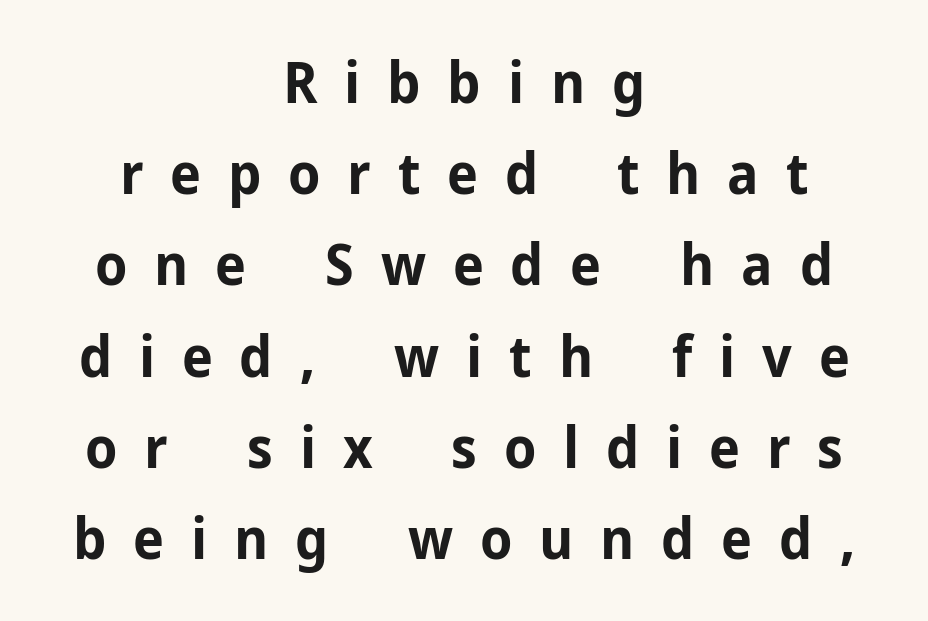
The image shows 57 px bold sans-serif type, upright; set centered, normal line spacing (1.6x), unusually wide letter spacing (+0.47 em), not underlined; low stroke contrast and a medium x-height.
